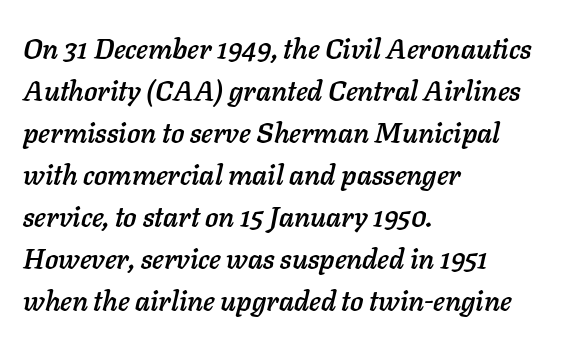
{"italic": "yes", "lean": "right", "slant_degrees": 11, "width": "normal", "stroke_contrast": "low", "x_height": "medium", "monospaced": "no", "underline": "no", "align": "left", "line_spacing": "normal", "line_spacing_ratio": 1.5, "letter_spacing": "normal", "letter_spacing_em": 0.0, "glyph_px": 28}
